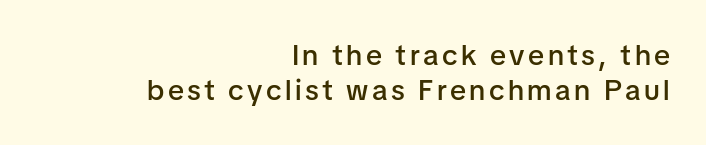
{"serif": "no", "italic": "no", "bold": "semi", "weight": "semibold", "width": "normal", "stroke_contrast": "low", "x_height": "medium", "monospaced": "no", "underline": "no", "align": "right", "line_spacing_ratio": 1.2, "glyph_px": 29}
